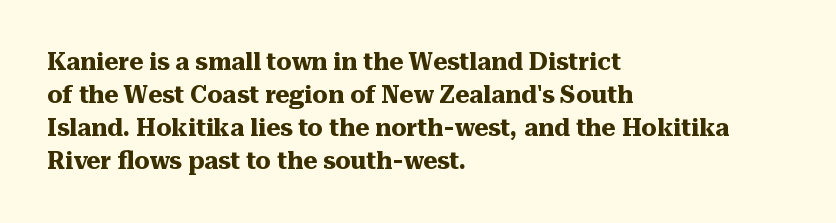
Q: Is the text bold? A: Yes.
Q: Is the text italic (slanted)? A: No, it is upright.
Q: Is the text underlined? A: No.
Q: How is the paragraph aligned? A: Left-aligned.
Q: Is the spacing between letters normal or unusually wide? A: Normal.
Q: Is the spacing between lines tight, normal or loose? A: Normal.
